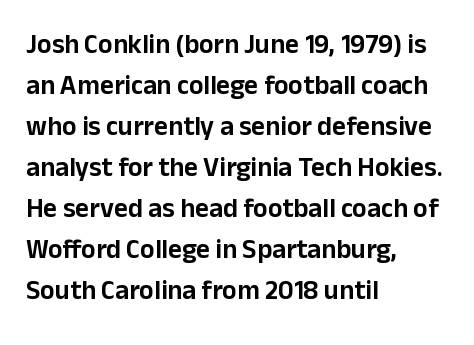
Underlining? Definitely not there. The passage shown stacks its lines at a standard gap. Tall strokes in this sample are plumb rather than angled. Is the block centered? No — it sits flush against the left margin.
